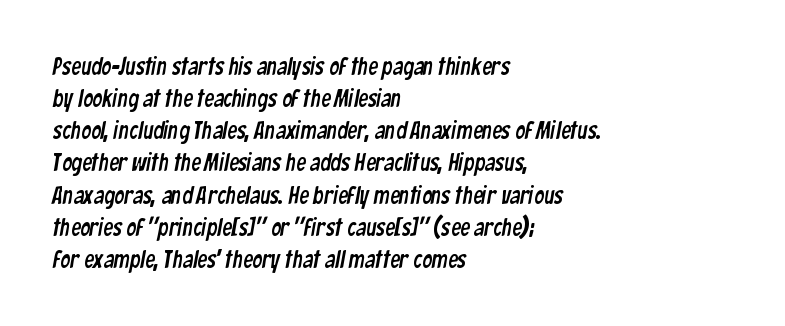
The image shows 24 px text type; set left-aligned, normal line spacing (1.34x), normal letter spacing, not underlined.
